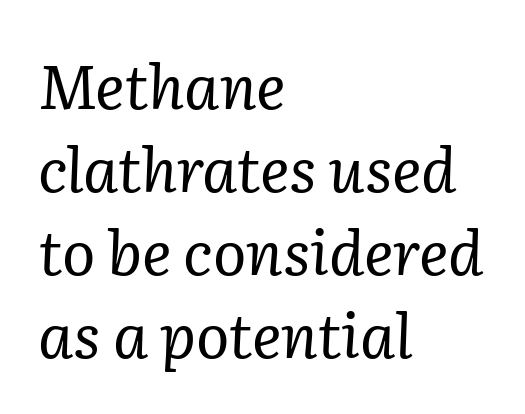
The image shows 62 px regular-weight serif type, italic (leaning right); set left-aligned, normal line spacing (1.34x), normal letter spacing, not underlined; low stroke contrast and a medium x-height.
